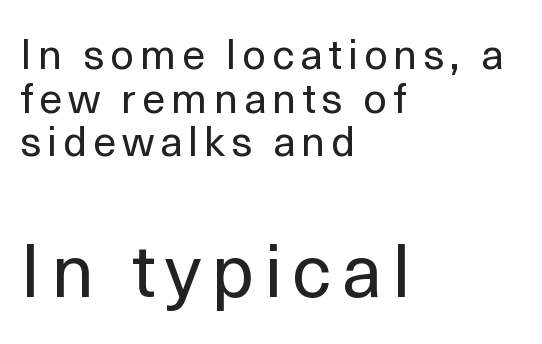
Font category for this specimen: sans-serif. Plain, unruled lines of type. If you measured baseline to baseline, you'd find a short distance. If you drew a ruler down the left edge, every line would touch it. These lines are rendered in a variable-pitch font. This is not heavy type; no bold has been used.
